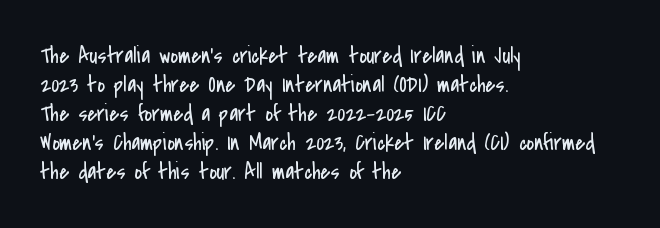
The image shows 23 px text type, upright; set left-aligned, normal line spacing (1.26x), normal letter spacing, not underlined.
